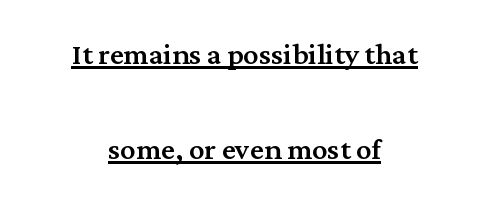
The image shows 38 px serif type, upright; set centered, loose line spacing (2.5x), normal letter spacing, underlined; medium stroke contrast and a medium x-height.
